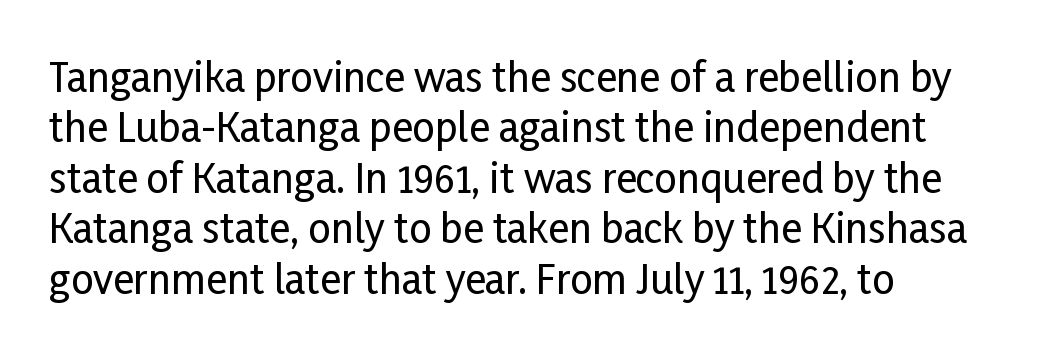
Q: Is the text italic (slanted)? A: No, it is upright.
Q: Is the typeface a serif or a sans-serif typeface? A: Sans-serif.
Q: Is the text underlined? A: No.
Q: How is the paragraph aligned? A: Left-aligned.
Q: Is the spacing between letters normal or unusually wide? A: Normal.
Q: Is the spacing between lines tight, normal or loose? A: Normal.
Q: Width (condensed, normal, or wide)? A: Condensed.
Q: Stroke contrast? A: Low.
Q: x-height? A: Medium.
Q: Monospaced? A: No.
